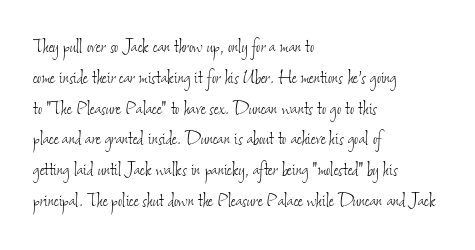
The image shows 23 px text type; set left-aligned, normal line spacing (1.34x), normal letter spacing, not underlined.
